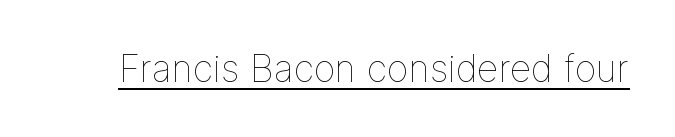
{"italic": "no", "bold": "no", "weight": "thin", "width": "normal", "stroke_contrast": "low", "x_height": "medium", "monospaced": "no", "underline": "yes", "letter_spacing": "normal", "letter_spacing_em": 0.0, "glyph_px": 37}
